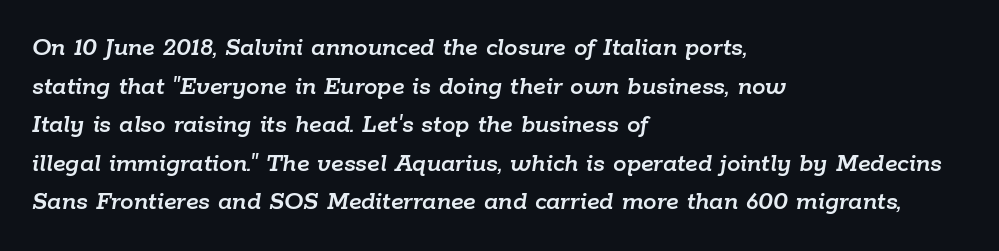
Q: Is the text italic (slanted)? A: Yes, it leans right by about 9 degrees.
Q: Is the text underlined? A: No.
Q: How is the paragraph aligned? A: Left-aligned.
Q: Is the spacing between letters normal or unusually wide? A: Normal.
Q: Is the spacing between lines tight, normal or loose? A: Normal.
